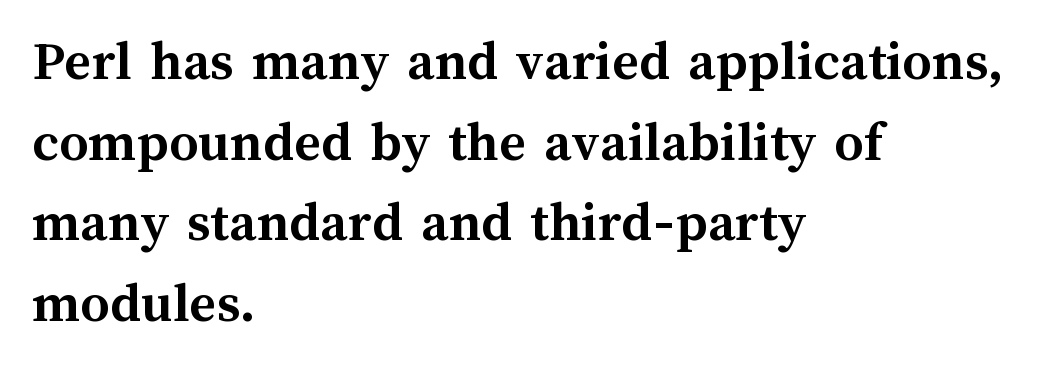
{"italic": "no", "bold": "yes", "weight": "semibold", "width": "normal", "stroke_contrast": "medium", "x_height": "medium", "monospaced": "no", "underline": "no", "align": "left", "line_spacing": "normal", "line_spacing_ratio": 1.39, "letter_spacing": "normal", "letter_spacing_em": 0.0, "glyph_px": 58}
